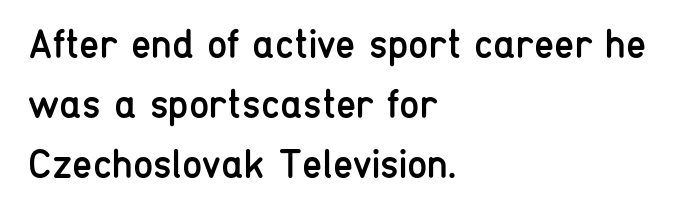
Each new line begins a customary step beneath the previous one. The foot of each line stays bare and open. Compared with a centered layout, this one pins lines to the left instead. Unlike italic type, these characters show no tilt at all. On a weight scale, this lands at 450 or below.
